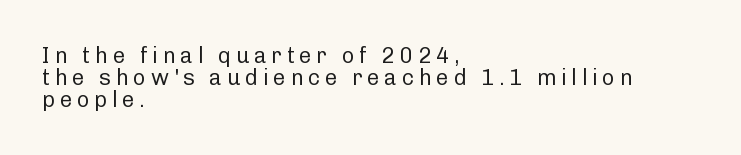
The image shows 22 px text type, upright; set left-aligned, tight line spacing (0.99x), unusually wide letter spacing (+0.21 em), not underlined.
